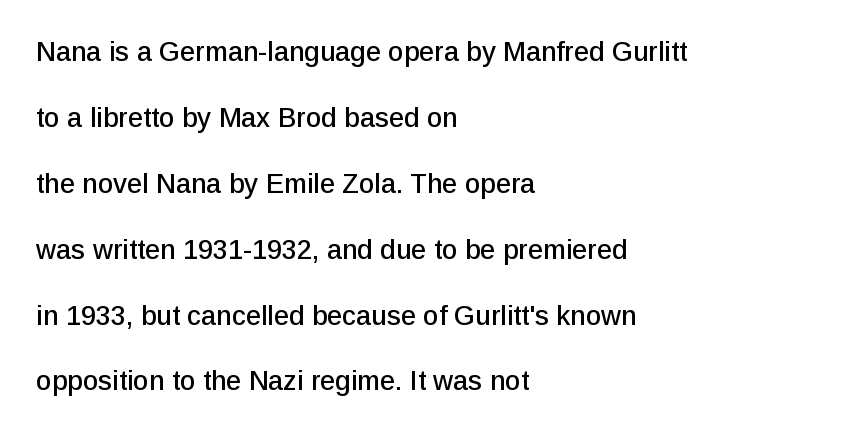
Q: Is the text italic (slanted)? A: No, it is upright.
Q: Is the text underlined? A: No.
Q: How is the paragraph aligned? A: Left-aligned.
Q: Is the spacing between letters normal or unusually wide? A: Normal.
Q: Is the spacing between lines tight, normal or loose? A: Loose.
